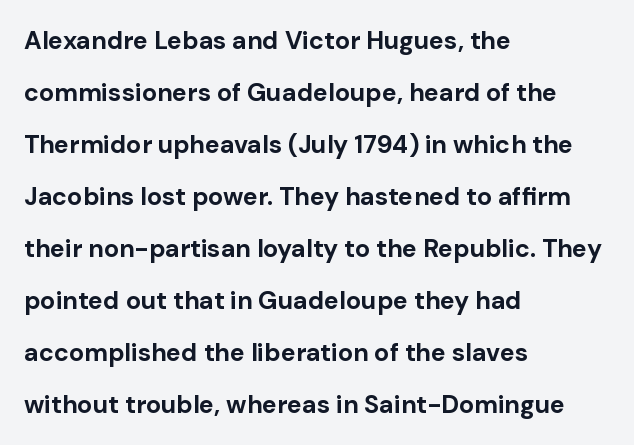
Q: Is the text bold? A: Yes.
Q: Is the text italic (slanted)? A: No, it is upright.
Q: Is the text underlined? A: No.
Q: How is the paragraph aligned? A: Left-aligned.
Q: Is the spacing between letters normal or unusually wide? A: Normal.
Q: Is the spacing between lines tight, normal or loose? A: Loose.
